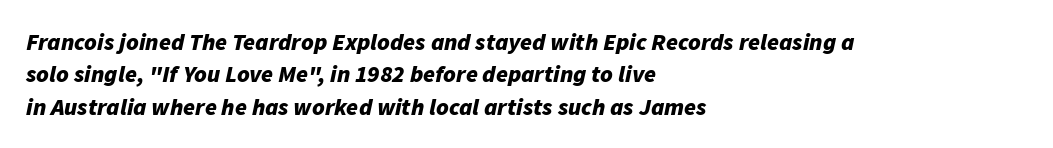
Q: Is the text bold? A: Yes.
Q: Is the text italic (slanted)? A: Yes, it leans right by about 11 degrees.
Q: Is the text underlined? A: No.
Q: How is the paragraph aligned? A: Left-aligned.
Q: Is the spacing between letters normal or unusually wide? A: Normal.
Q: Is the spacing between lines tight, normal or loose? A: Normal.
